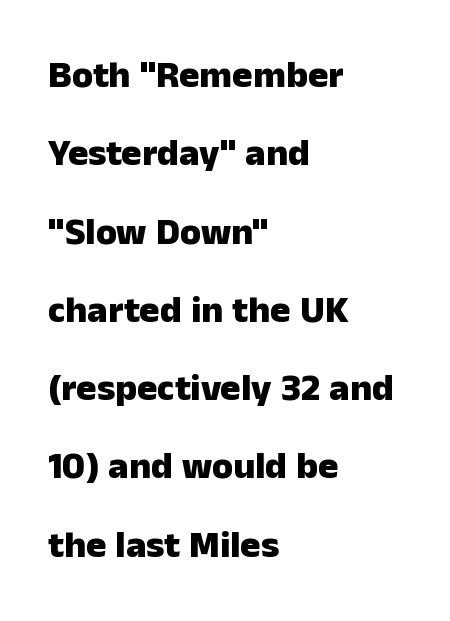
The specimen omits any rule beneath the text block's lines. Every row of glyphs begins at an identical x-position on the left. Serif or sans? Sans — the stroke terminals are bare. The font is running at its bold setting.
